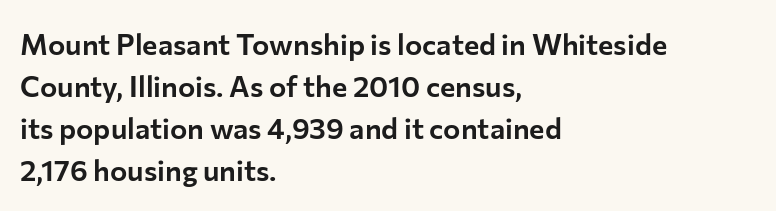
Q: Is the text italic (slanted)? A: No, it is upright.
Q: Is the typeface a serif or a sans-serif typeface? A: Sans-serif.
Q: Is the text underlined? A: No.
Q: How is the paragraph aligned? A: Left-aligned.
Q: Is the spacing between letters normal or unusually wide? A: Normal.
Q: Is the spacing between lines tight, normal or loose? A: Normal.
Q: Width (condensed, normal, or wide)? A: Normal.
Q: Stroke contrast? A: Low.
Q: x-height? A: Medium.
Q: Monospaced? A: No.
